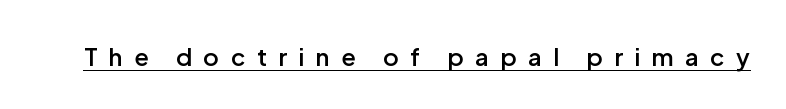
The image shows 24 px text type, upright; set unusually wide letter spacing (+0.48 em), underlined.
